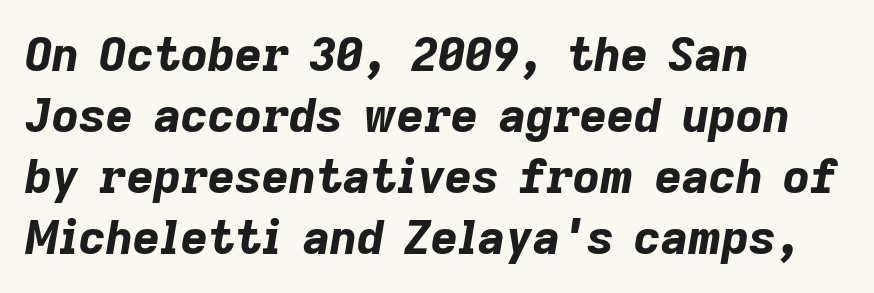
The image shows 47 px bold type, italic (leaning right); set left-aligned, normal line spacing (1.3x), normal letter spacing, not underlined; low stroke contrast and a medium x-height.
